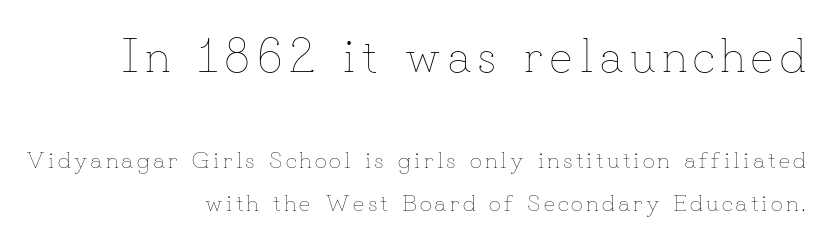
Q: Is the text bold? A: No.
Q: Is the text italic (slanted)? A: No, it is upright.
Q: Is the text underlined? A: No.
Q: How is the paragraph aligned? A: Right-aligned.
Q: Which block of text is set in a larger size, the first (top) or the second (bottom)? A: The first (top) one.
Q: Width (condensed, normal, or wide)? A: Normal.
Q: Stroke contrast? A: Low.
Q: x-height? A: Small.
Q: Monospaced? A: No.
